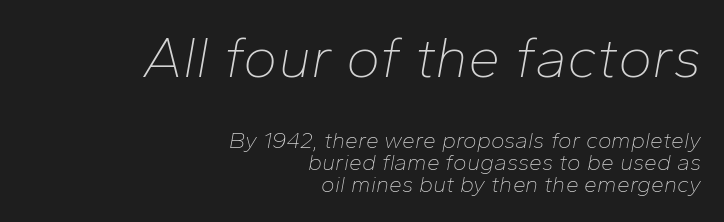
{"italic": "yes", "lean": "right", "slant_degrees": 10, "bold": "no", "weight": "thin", "width": "normal", "stroke_contrast": "low", "x_height": "medium", "monospaced": "no", "underline": "no", "align": "right", "line_spacing": "tight", "line_spacing_ratio": 0.97, "letter_spacing": "normal", "letter_spacing_em": 0.0, "larger_block": "first", "size_ratio": 2.52, "glyph_px": 58}
